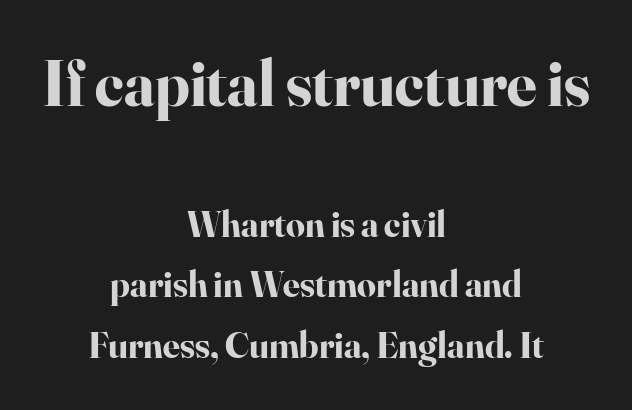
{"serif": "yes", "italic": "no", "bold": "yes", "weight": "bold", "width": "normal", "stroke_contrast": "high", "x_height": "small", "monospaced": "no", "underline": "no", "align": "center", "line_spacing": "normal", "line_spacing_ratio": 1.63, "letter_spacing": "normal", "letter_spacing_em": 0.0, "larger_block": "first", "size_ratio": 1.76, "glyph_px": 65}
